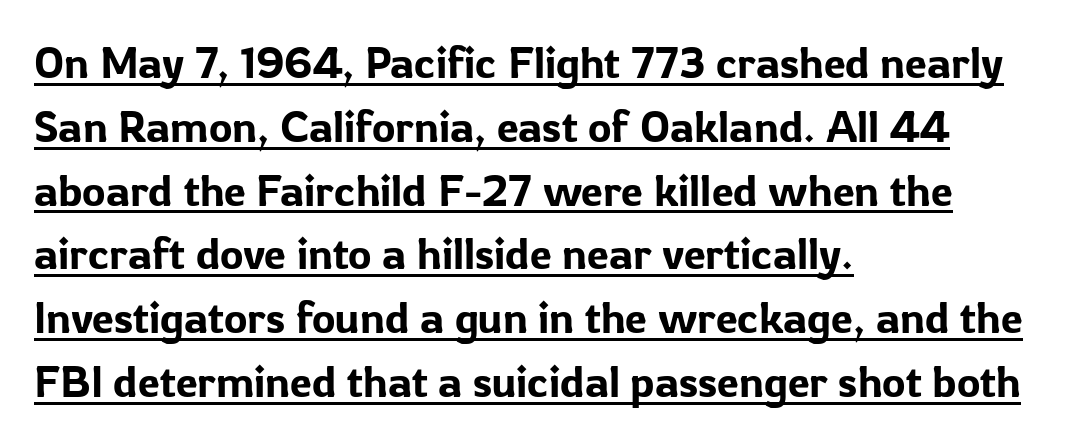
Each new line begins a customary step beneath the previous one. Character widths vary here, with narrow letters taking less room than wide ones. The lines are quadded left. The letters sit at their default tracking, neither squeezed nor spread. Posture: straight, roman, zero tilt. Quick note: underline on.
